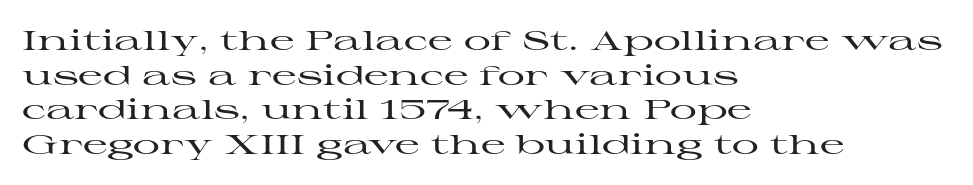
You could call the tracking neutral — neither tight nor loose. Interline gaps are of average width in this sample. The zone under the glyphs is completely vacant. A classic flush-left, rag-right setting is used for this passage. Style check: upright.
